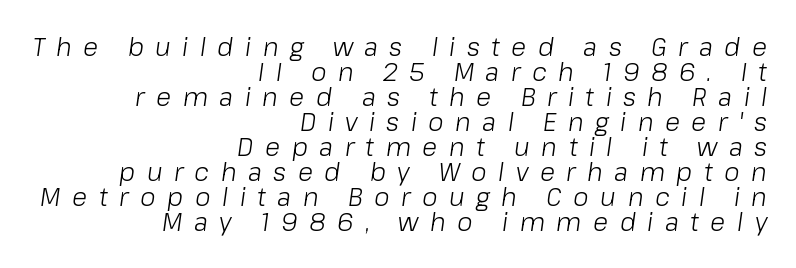
{"italic": "yes", "lean": "right", "slant_degrees": 8, "bold": "no", "underline": "no", "align": "right", "line_spacing": "tight", "line_spacing_ratio": 1.0, "letter_spacing": "wide", "letter_spacing_em": 0.46, "glyph_px": 25}
